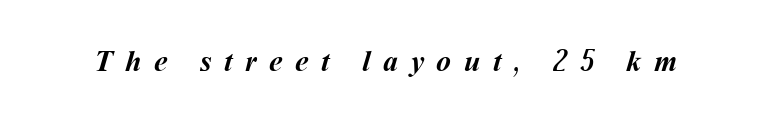
{"bold": "yes", "weight": "semibold", "width": "normal", "stroke_contrast": "medium", "x_height": "medium", "monospaced": "no", "underline": "no", "letter_spacing": "wide", "letter_spacing_em": 0.42, "glyph_px": 30}
